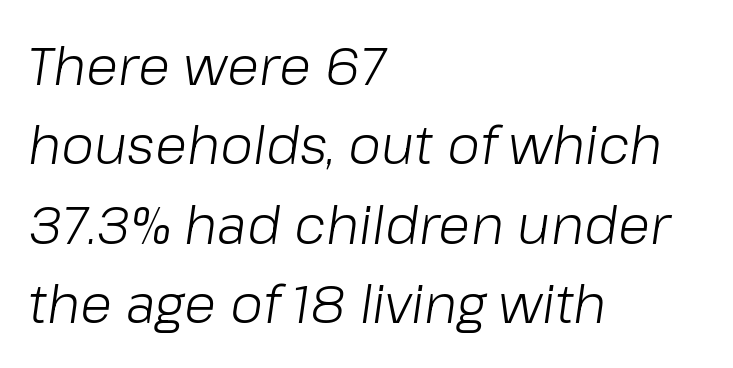
Q: Is the text bold? A: No.
Q: Is the text italic (slanted)? A: Yes, it leans right by about 8 degrees.
Q: Is the text underlined? A: No.
Q: How is the paragraph aligned? A: Left-aligned.
Q: Is the spacing between letters normal or unusually wide? A: Normal.
Q: Is the spacing between lines tight, normal or loose? A: Normal.
Q: Width (condensed, normal, or wide)? A: Normal.
Q: Stroke contrast? A: Low.
Q: x-height? A: Medium.
Q: Monospaced? A: No.
